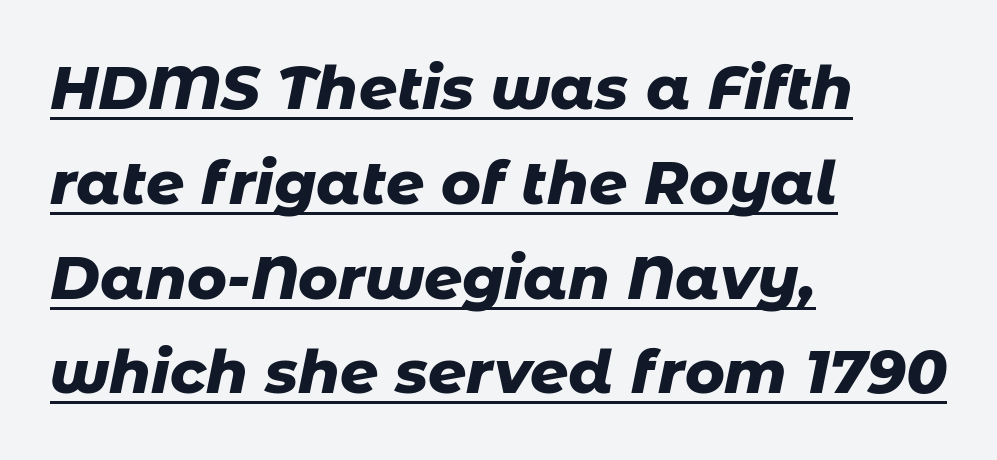
Each line starts at the same left margin while the right side varies. Vertically, the passage feels balanced, rows spaced as you'd expect. There is no visible air inserted between adjacent glyphs. Notice how the stems are inclined rather than vertical — that's the hallmark of italics. A typesetter would call this proportional, since set widths differ per character.
